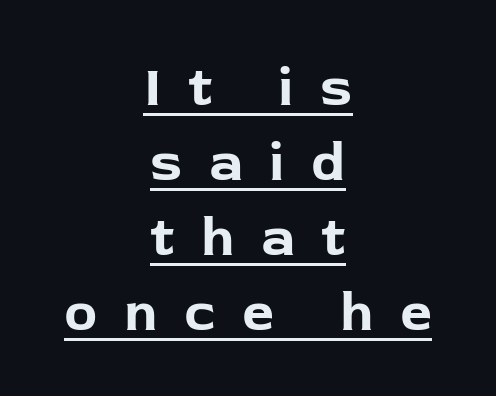
The image shows 56 px bold sans-serif type, upright; set centered, normal line spacing (1.34x), unusually wide letter spacing (+0.47 em), underlined; low stroke contrast and a medium x-height.
